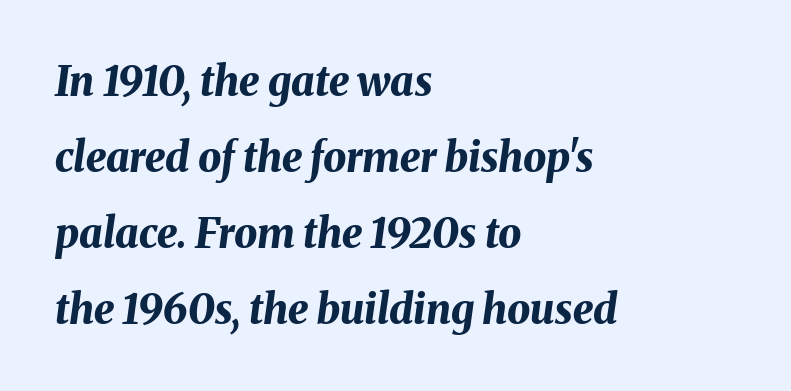
{"italic": "yes", "lean": "right", "slant_degrees": 8, "bold": "yes", "weight": "bold", "width": "normal", "stroke_contrast": "medium", "x_height": "medium", "monospaced": "no", "underline": "no", "align": "left", "line_spacing_ratio": 1.85, "letter_spacing": "normal", "letter_spacing_em": 0.0, "glyph_px": 41}
